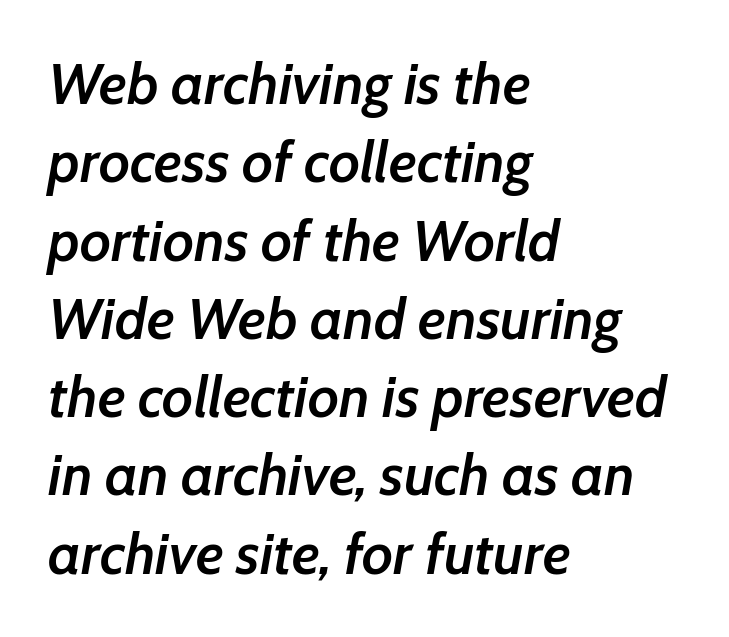
Q: Is the text bold? A: Semi-bold.
Q: Is the text italic (slanted)? A: Yes, it leans right by about 7 degrees.
Q: Is the text underlined? A: No.
Q: How is the paragraph aligned? A: Left-aligned.
Q: Is the spacing between letters normal or unusually wide? A: Normal.
Q: Is the spacing between lines tight, normal or loose? A: Normal.
Q: Width (condensed, normal, or wide)? A: Normal.
Q: Stroke contrast? A: Low.
Q: x-height? A: Medium.
Q: Monospaced? A: No.
